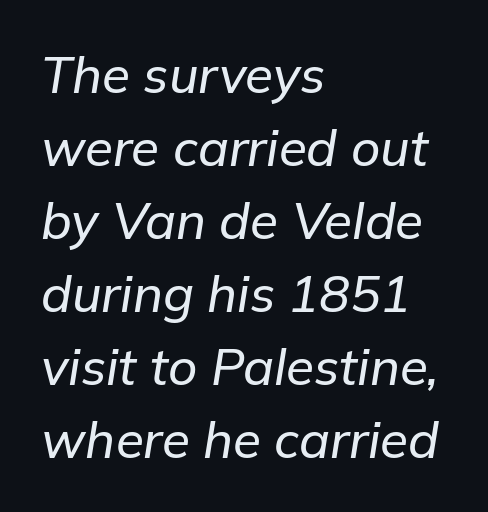
{"italic": "yes", "lean": "right", "slant_degrees": 9, "width": "normal", "stroke_contrast": "low", "x_height": "medium", "monospaced": "no", "underline": "no", "align": "left", "line_spacing": "normal", "line_spacing_ratio": 1.43, "letter_spacing": "normal", "letter_spacing_em": 0.0, "glyph_px": 51}
